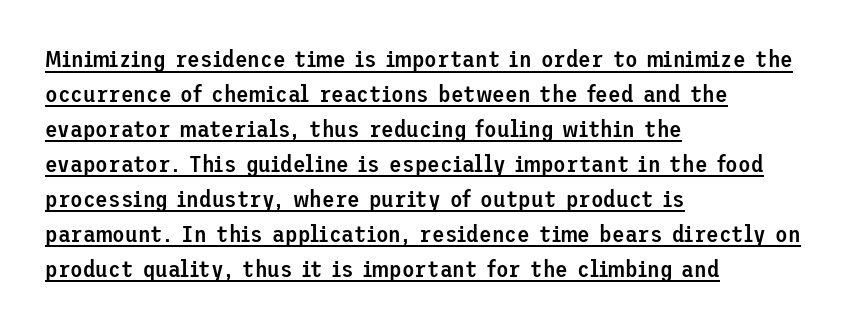
Check the space under the baseline: a stroke is drawn there. In terms of posture, this sample is upright. Visually the block forms a straight wall on the left and a jagged coastline on the right. The vertical gap from one line to the next is medium. The type is set solid horizontally, with unmodified tracking. Set as a demibold, roughly 600 on the weight scale.
